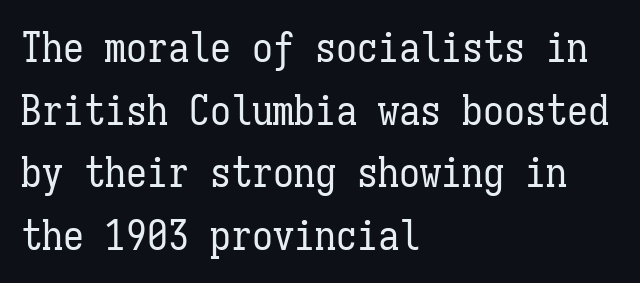
Q: Is the text bold? A: No.
Q: Is the text italic (slanted)? A: No, it is upright.
Q: Is the text underlined? A: No.
Q: How is the paragraph aligned? A: Left-aligned.
Q: Is the spacing between letters normal or unusually wide? A: Normal.
Q: Is the spacing between lines tight, normal or loose? A: Normal.
Q: Width (condensed, normal, or wide)? A: Condensed.
Q: Stroke contrast? A: Low.
Q: x-height? A: Medium.
Q: Monospaced? A: Yes.
